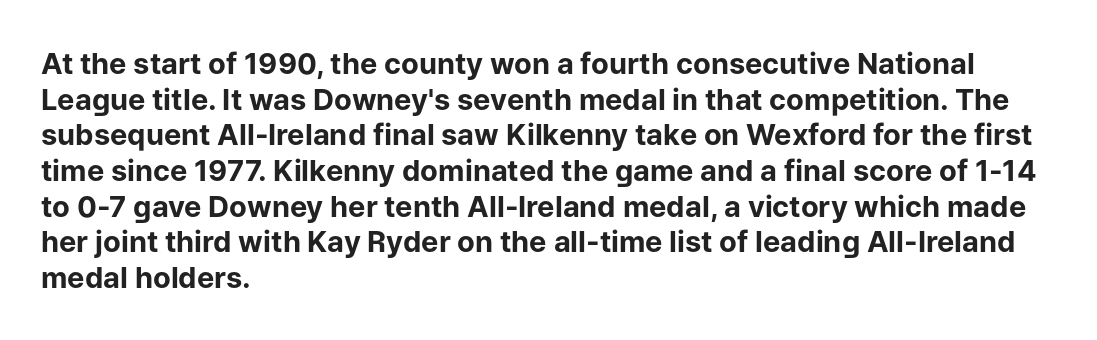
Q: Is the text bold? A: Yes.
Q: Is the text italic (slanted)? A: No, it is upright.
Q: Is the typeface a serif or a sans-serif typeface? A: Sans-serif.
Q: Is the text underlined? A: No.
Q: How is the paragraph aligned? A: Left-aligned.
Q: Is the spacing between letters normal or unusually wide? A: Normal.
Q: Width (condensed, normal, or wide)? A: Normal.
Q: Stroke contrast? A: Low.
Q: x-height? A: Medium.
Q: Monospaced? A: No.
